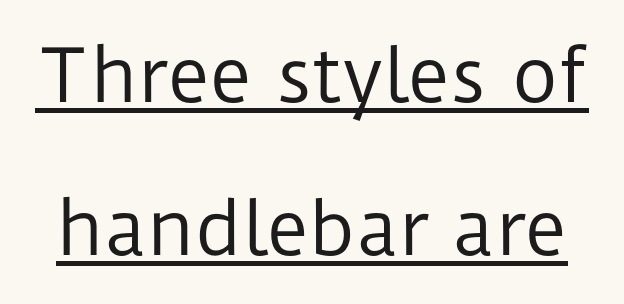
{"serif": "no", "italic": "no", "bold": "no", "weight": "regular", "width": "normal", "stroke_contrast": "low", "x_height": "medium", "monospaced": "no", "underline": "yes", "line_spacing": "loose", "line_spacing_ratio": 2.12, "letter_spacing": "normal", "letter_spacing_em": 0.0, "glyph_px": 72}
